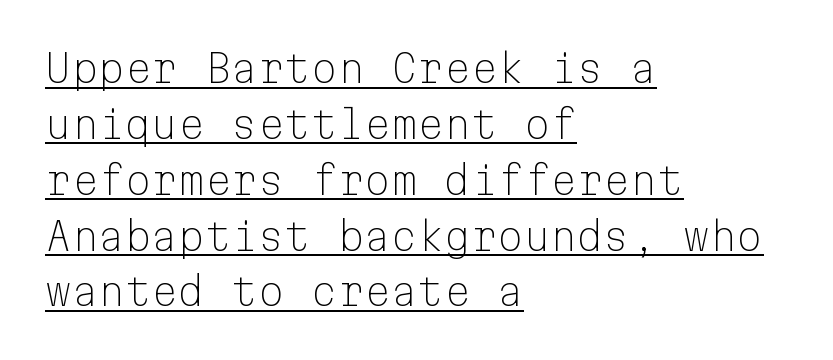
Line spacing here is normal. Reading down the block, your eye returns to a fixed left position each line. Words appear dense and cohesive because spacing is normal. A rule runs beneath these lines of type.
